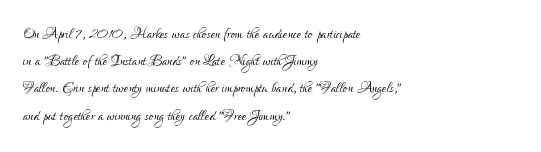
The text block is weighted toward the left margin, trailing off unevenly rightward. Summary of vertical rhythm: regular, with standard interline spacing. Spacing between characters is what you'd get straight out of the box. The letterforms sit at book weight or below.
